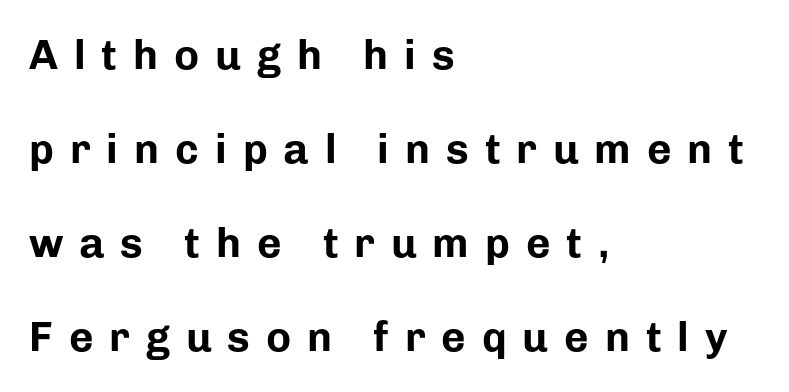
Q: Is the text bold? A: Yes.
Q: Is the text italic (slanted)? A: No, it is upright.
Q: Is the typeface a serif or a sans-serif typeface? A: Sans-serif.
Q: Is the text underlined? A: No.
Q: How is the paragraph aligned? A: Left-aligned.
Q: Is the spacing between letters normal or unusually wide? A: Unusually wide.
Q: Is the spacing between lines tight, normal or loose? A: Loose.
Q: Width (condensed, normal, or wide)? A: Normal.
Q: Stroke contrast? A: Low.
Q: x-height? A: Medium.
Q: Monospaced? A: No.
